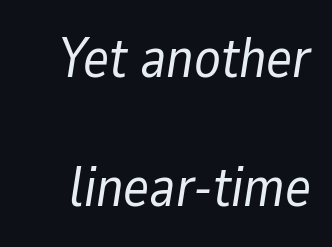
Q: Is the text bold? A: No.
Q: Is the text italic (slanted)? A: Yes, it leans right by about 9 degrees.
Q: Is the text underlined? A: No.
Q: Is the spacing between letters normal or unusually wide? A: Normal.
Q: Is the spacing between lines tight, normal or loose? A: Loose.
Q: Width (condensed, normal, or wide)? A: Normal.
Q: Stroke contrast? A: Low.
Q: x-height? A: Medium.
Q: Monospaced? A: No.
